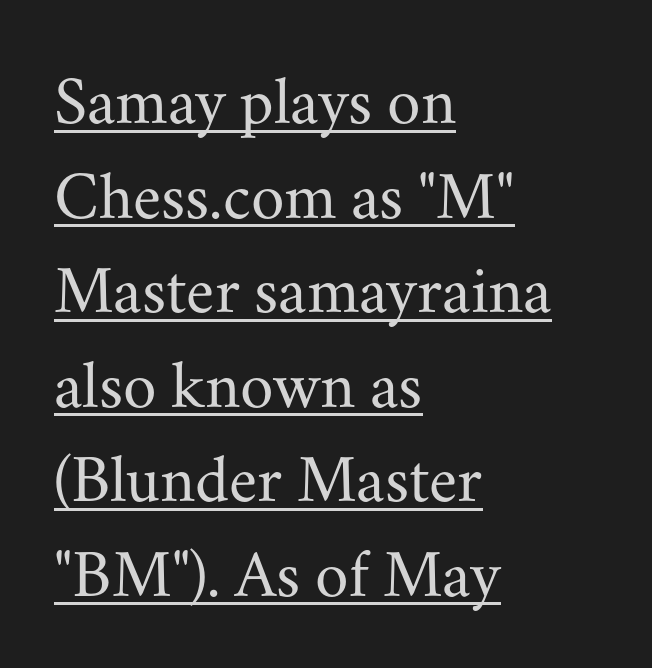
Note the varied advance widths — an 'i' is clearly narrower than an 'm'. Weight class: somewhere from thin through regular. When letters stand straight like this, we call the style roman or upright. The passage shown is underscored from start to finish. Honestly, the row spacing looks completely unremarkable. What stands out about the letter spacing? Nothing — it is the standard amount.
